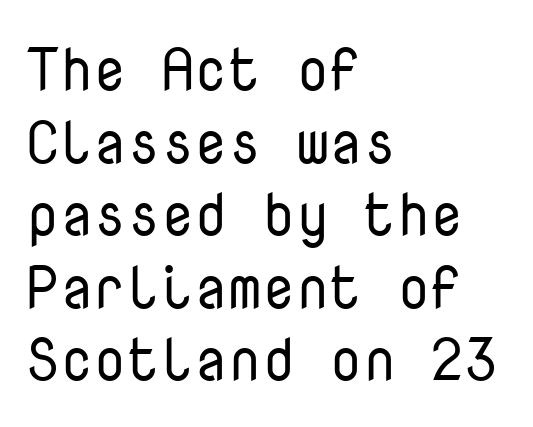
Q: Is the text bold? A: No.
Q: Is the text italic (slanted)? A: No, it is upright.
Q: Is the typeface a serif or a sans-serif typeface? A: Sans-serif.
Q: Is the text underlined? A: No.
Q: How is the paragraph aligned? A: Left-aligned.
Q: Is the spacing between letters normal or unusually wide? A: Normal.
Q: Width (condensed, normal, or wide)? A: Normal.
Q: Stroke contrast? A: Low.
Q: x-height? A: Medium.
Q: Monospaced? A: Yes.
